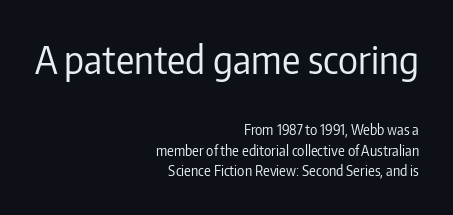
{"serif": "no", "italic": "no", "bold": "no", "weight": "regular", "width": "condensed", "stroke_contrast": "low", "x_height": "medium", "monospaced": "no", "underline": "no", "align": "right", "line_spacing": "normal", "line_spacing_ratio": 1.47, "letter_spacing": "normal", "letter_spacing_em": 0.0, "larger_block": "first", "size_ratio": 2.71, "glyph_px": 38}
